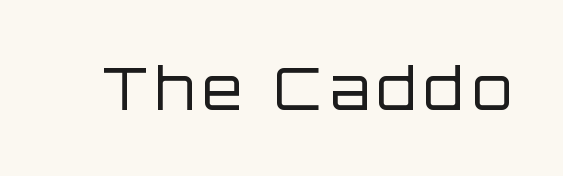
The weight tops out at a normal text grade. This is sans-serif lettering, the kind often seen on screens and signage. Spacing verdict: proportional, widths tailored to each character. A roman cut, with each character standing at attention. Glance below the letters and you will spot only blank space.
